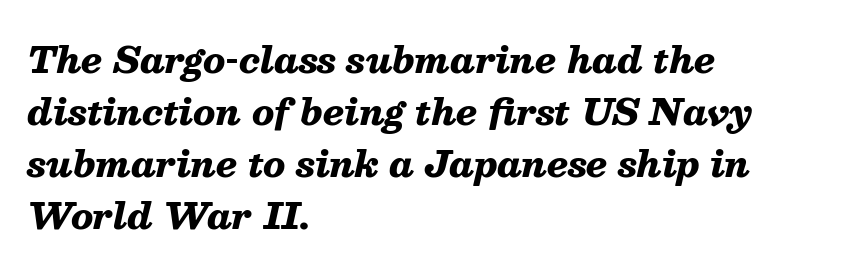
Q: Is the text bold? A: Yes.
Q: Is the text italic (slanted)? A: Yes, it leans right by about 13 degrees.
Q: Is the text underlined? A: No.
Q: How is the paragraph aligned? A: Left-aligned.
Q: Is the spacing between letters normal or unusually wide? A: Normal.
Q: Is the spacing between lines tight, normal or loose? A: Normal.
Q: Width (condensed, normal, or wide)? A: Normal.
Q: Stroke contrast? A: Medium.
Q: x-height? A: Medium.
Q: Monospaced? A: No.
